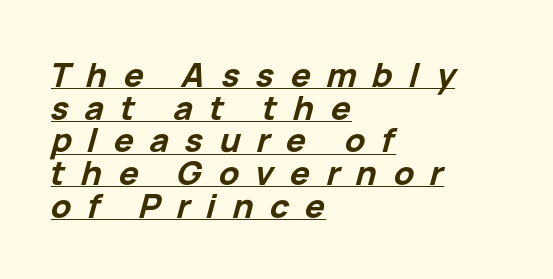
The image shows 33 px bold type, italic (leaning right); set left-aligned, tight line spacing (0.99x), unusually wide letter spacing (+0.49 em), underlined; low stroke contrast and a medium x-height.
